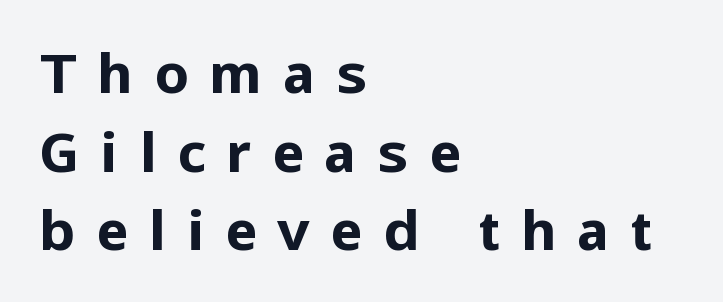
Q: Is the text bold? A: Yes.
Q: Is the text italic (slanted)? A: No, it is upright.
Q: Is the typeface a serif or a sans-serif typeface? A: Sans-serif.
Q: Is the text underlined? A: No.
Q: How is the paragraph aligned? A: Left-aligned.
Q: Is the spacing between letters normal or unusually wide? A: Unusually wide.
Q: Is the spacing between lines tight, normal or loose? A: Normal.
Q: Width (condensed, normal, or wide)? A: Normal.
Q: Stroke contrast? A: Low.
Q: x-height? A: Medium.
Q: Monospaced? A: No.
